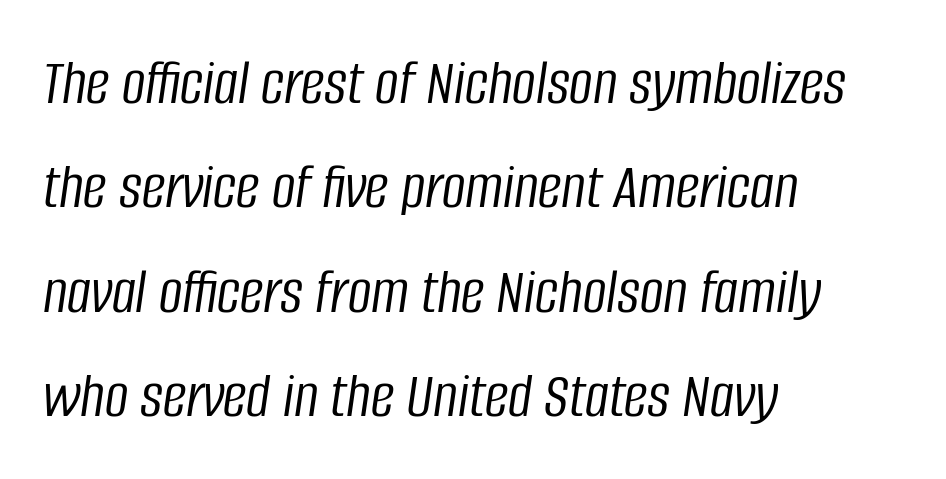
The image shows 66 px light, condensed type, italic (leaning right); set left-aligned, normal line spacing (1.58x), normal letter spacing, not underlined; low stroke contrast and a large x-height.
